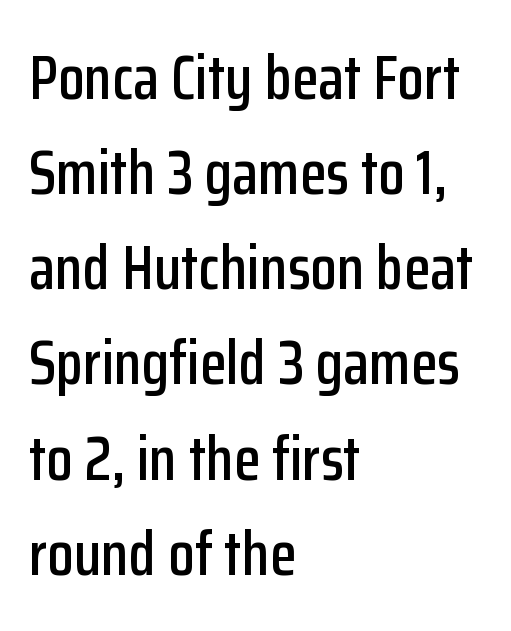
Q: Is the text italic (slanted)? A: No, it is upright.
Q: Is the typeface a serif or a sans-serif typeface? A: Sans-serif.
Q: Is the text underlined? A: No.
Q: How is the paragraph aligned? A: Left-aligned.
Q: Is the spacing between letters normal or unusually wide? A: Normal.
Q: Is the spacing between lines tight, normal or loose? A: Normal.
Q: Width (condensed, normal, or wide)? A: Condensed.
Q: Stroke contrast? A: Low.
Q: x-height? A: Medium.
Q: Monospaced? A: No.
